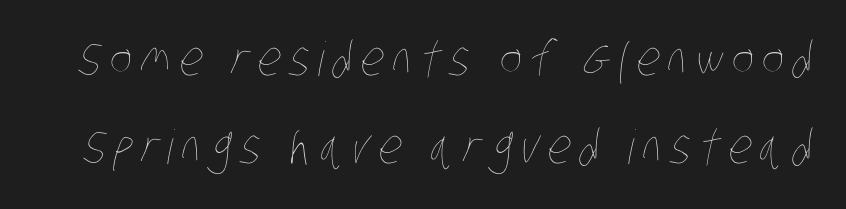
The image shows 47 px thin, condensed type; set line spacing 1.88x, not underlined; low stroke contrast and a large x-height.
